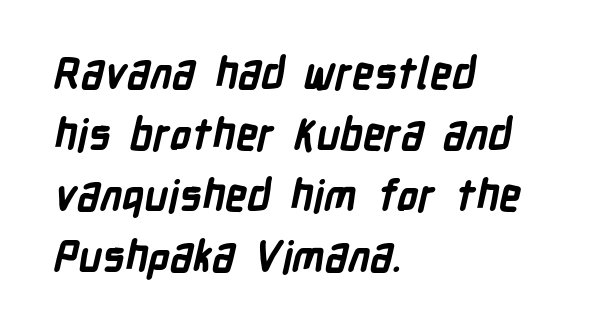
The image shows 43 px bold, condensed sans-serif type; set left-aligned, normal line spacing (1.42x), normal letter spacing, not underlined; low stroke contrast and a medium x-height.
